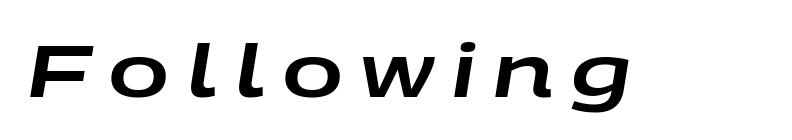
The image shows 73 px wide type, italic (leaning right); set unusually wide letter spacing (+0.23 em), not underlined; low stroke contrast and a large x-height.
